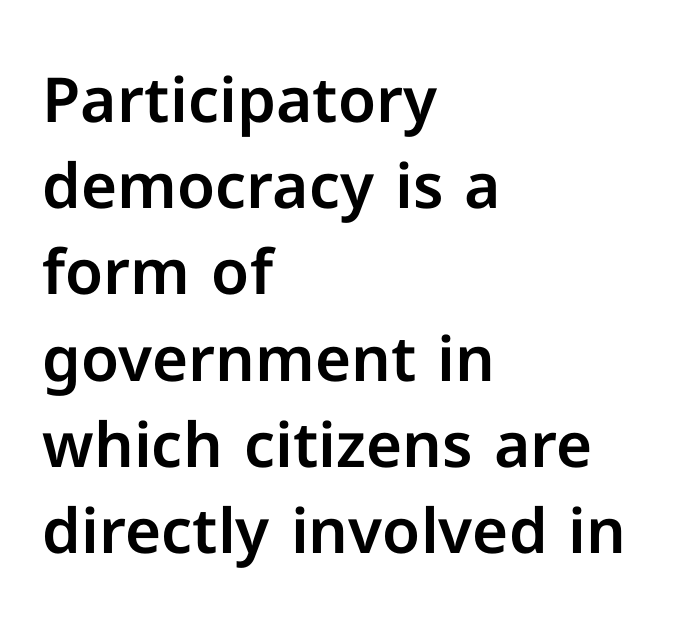
The passage is arranged the way most books set body copy — flush left. Unmarked baselines from the first word to the last. Nobody touched the tracking dial on this one. Vertical spacing — default. You could not count columns in this text — the font is proportionally spaced. Does the lettering tilt? It doesn't — this is upright.
